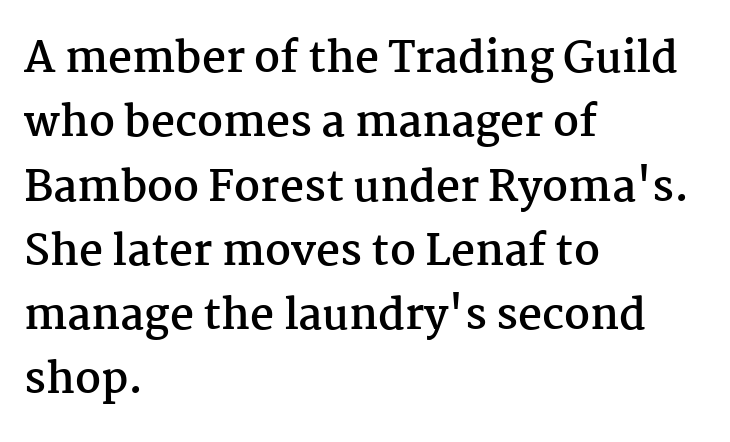
{"serif": "yes", "italic": "no", "bold": "yes", "weight": "semibold", "width": "normal", "stroke_contrast": "medium", "x_height": "medium", "monospaced": "no", "underline": "no", "align": "left", "line_spacing": "normal", "line_spacing_ratio": 1.53, "letter_spacing": "normal", "letter_spacing_em": 0.0, "glyph_px": 42}
